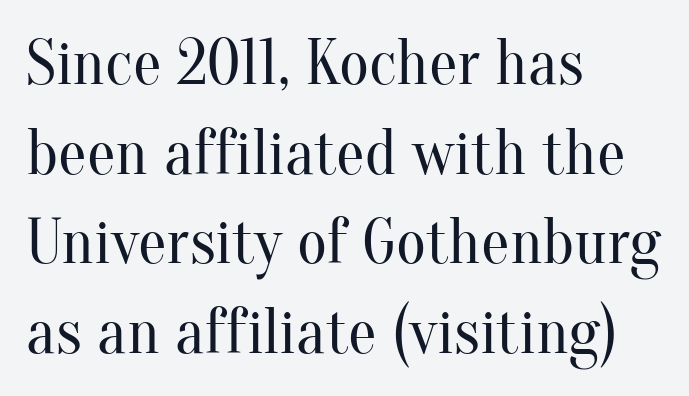
Q: Is the text bold? A: No.
Q: Is the text italic (slanted)? A: No, it is upright.
Q: Is the typeface a serif or a sans-serif typeface? A: Serif.
Q: Is the text underlined? A: No.
Q: How is the paragraph aligned? A: Left-aligned.
Q: Is the spacing between letters normal or unusually wide? A: Normal.
Q: Is the spacing between lines tight, normal or loose? A: Normal.
Q: Width (condensed, normal, or wide)? A: Normal.
Q: Stroke contrast? A: Medium.
Q: x-height? A: Small.
Q: Monospaced? A: No.
